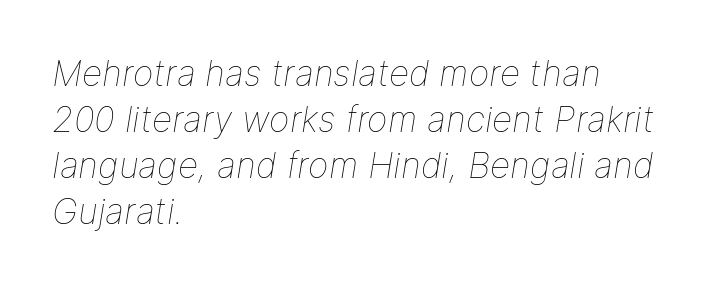
The image shows 35 px thin type, italic (leaning right); set left-aligned, normal line spacing (1.31x), normal letter spacing, not underlined; low stroke contrast and a medium x-height.
